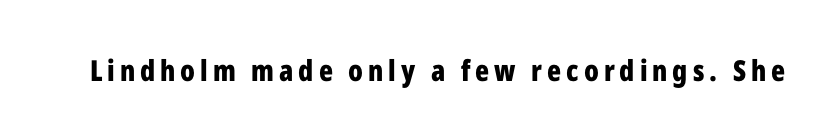
{"serif": "no", "italic": "no", "bold": "yes", "weight": "bold", "width": "condensed", "stroke_contrast": "low", "x_height": "medium", "monospaced": "no", "underline": "no", "glyph_px": 29}
